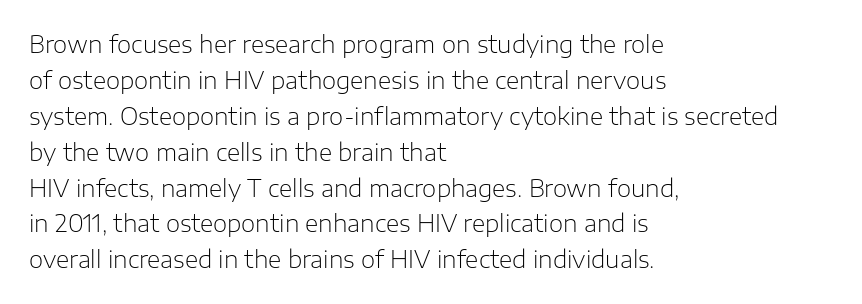
The foot of each line stays bare and open. It's the straight-up-and-down kind of type. The gaps between neighbouring characters are ordinary and unremarkable. A normal amount of white space separates one row of letters from the next. Typeset ragged right — the left edge is the straight one. Is the stroke heavy? The answer is a plain regular-or-lighter.
